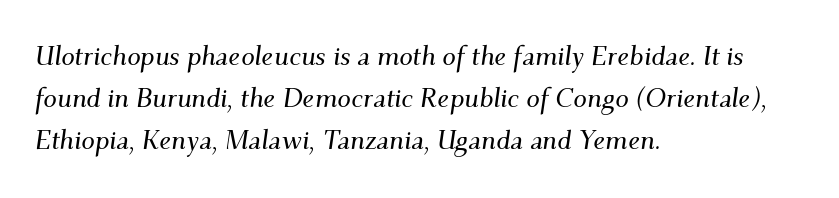
Q: Is the text italic (slanted)? A: Yes, it leans right by about 9 degrees.
Q: Is the text underlined? A: No.
Q: How is the paragraph aligned? A: Left-aligned.
Q: Is the spacing between letters normal or unusually wide? A: Normal.
Q: Is the spacing between lines tight, normal or loose? A: Normal.
